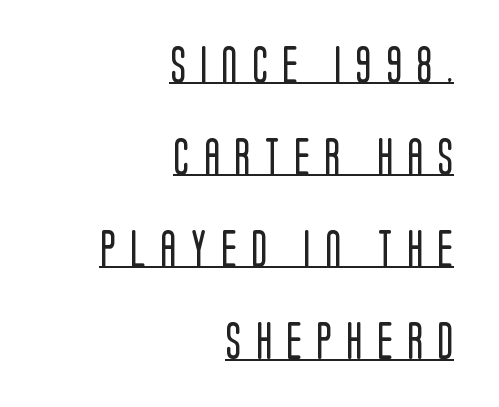
The image shows 37 px regular-weight, condensed sans-serif type, upright; set right-aligned, loose line spacing (2.49x), unusually wide letter spacing (+0.39 em), underlined; low stroke contrast and a large x-height.
